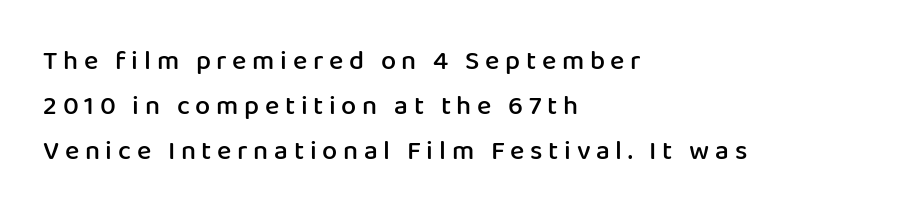
{"italic": "no", "bold": "semi", "underline": "no", "align": "left", "line_spacing": "normal", "line_spacing_ratio": 1.67, "letter_spacing": "wide", "letter_spacing_em": 0.21, "glyph_px": 27}
